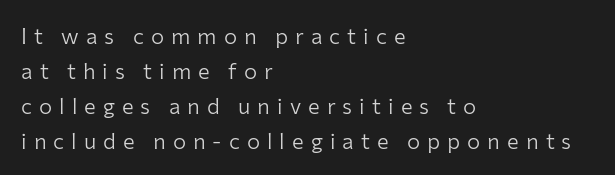
The image shows 22 px text type, upright; set left-aligned, normal line spacing (1.59x), unusually wide letter spacing (+0.32 em), not underlined.
